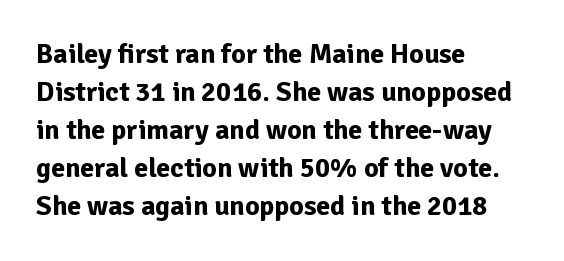
The space beneath each line is pristine and unruled. The characters look thick and weighty, a clear bold. Note the varied advance widths — an 'i' is clearly narrower than an 'm'. Unlike a traditional serif, this face leaves its strokes unadorned.
